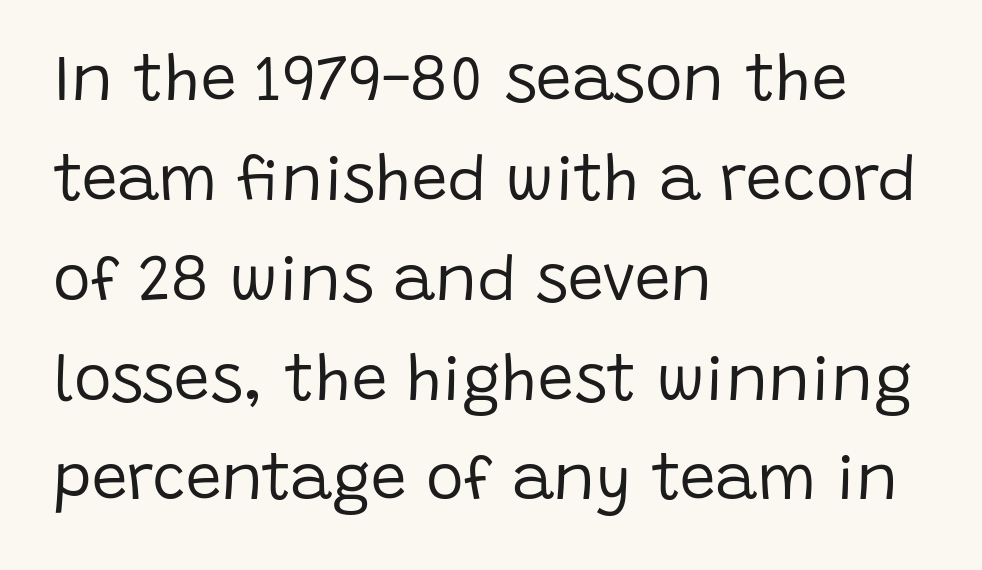
The font is comparable to plain body text, perhaps lighter. Varying glyph widths throughout — classic text-font behaviour. Short and long lines alike share a common starting point at left. Baseline-to-baseline distance is the conventional proportion of letter height.
